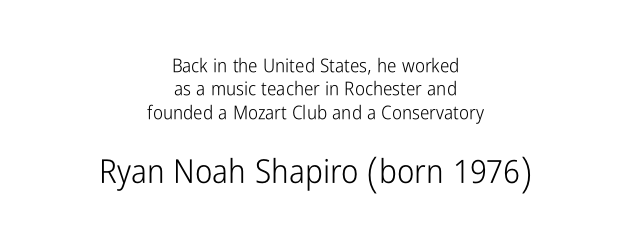
Q: Is the text bold? A: No.
Q: Is the text italic (slanted)? A: No, it is upright.
Q: Is the typeface a serif or a sans-serif typeface? A: Sans-serif.
Q: Is the text underlined? A: No.
Q: How is the paragraph aligned? A: Centered.
Q: Is the spacing between letters normal or unusually wide? A: Normal.
Q: Which block of text is set in a larger size, the first (top) or the second (bottom)? A: The second (bottom) one.
Q: Width (condensed, normal, or wide)? A: Condensed.
Q: Stroke contrast? A: Low.
Q: x-height? A: Medium.
Q: Monospaced? A: No.
